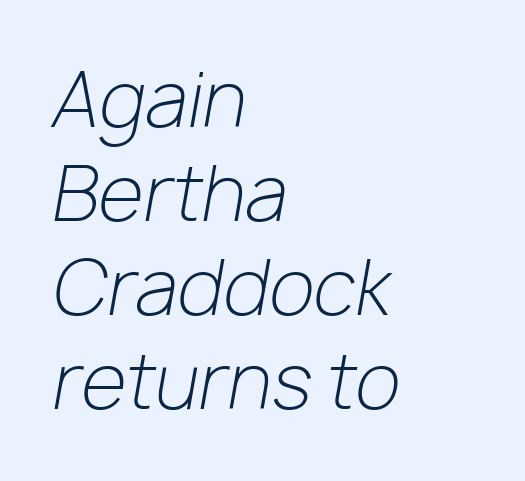
The leading is moderate, giving the passage an even texture. Proportional: the letters do not fall into vertical columns. Descender tails drop into unmarked territory. The passage shown is not bold in any degree. When letters slant like this, we call the style italic.
